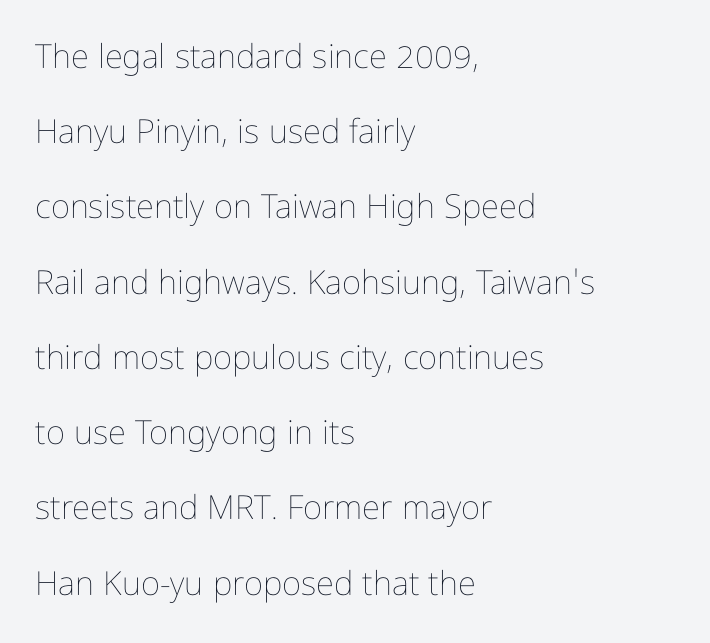
Q: Is the text bold? A: No.
Q: Is the text italic (slanted)? A: No, it is upright.
Q: Is the text underlined? A: No.
Q: How is the paragraph aligned? A: Left-aligned.
Q: Is the spacing between letters normal or unusually wide? A: Normal.
Q: Is the spacing between lines tight, normal or loose? A: Loose.
Q: Width (condensed, normal, or wide)? A: Condensed.
Q: Stroke contrast? A: Low.
Q: x-height? A: Medium.
Q: Monospaced? A: No.
